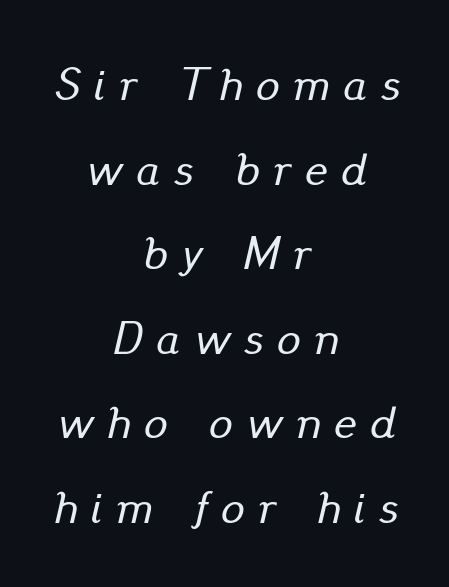
Characters are canted at an angle relative to the baseline's perpendicular. One-word summary of the alignment: center. Is this a fixed-width face? No — the glyphs have proportional, varying widths. A clean baseline with only descenders dipping below it. Someone cranked the tracking dial way up on this one.
